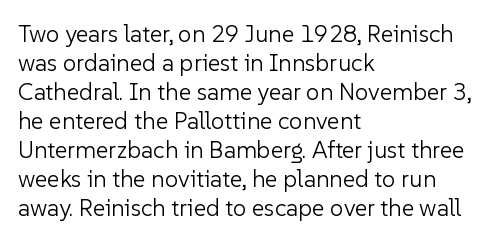
{"italic": "no", "bold": "no", "underline": "no", "align": "left", "line_spacing_ratio": 1.21, "letter_spacing": "normal", "letter_spacing_em": 0.0, "glyph_px": 24}
